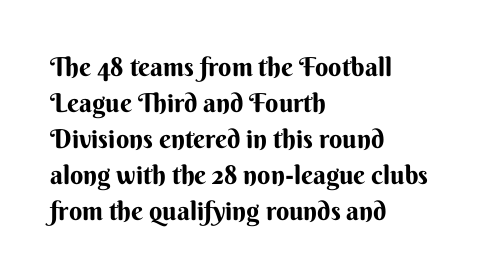
Weight: bold. Inter-character spacing is left at the font's built-in metrics. Check the space under the baseline: it is left empty. These lines sit exactly where default settings would place them. Compared with a centered layout, this one pins lines to the left instead.
